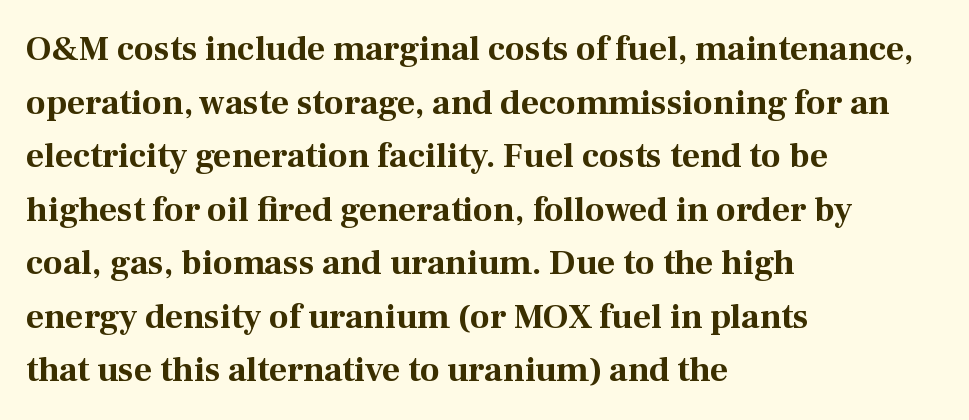
The image shows 35 px bold serif type, upright; set left-aligned, normal line spacing (1.53x), normal letter spacing, not underlined; medium stroke contrast and a medium x-height.
